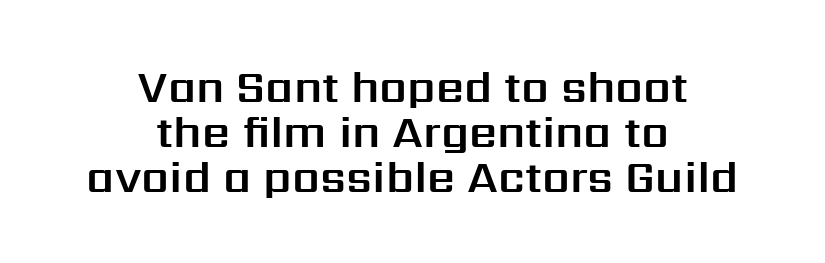
{"serif": "no", "italic": "no", "width": "normal", "stroke_contrast": "medium", "x_height": "medium", "monospaced": "no", "underline": "no", "align": "center", "line_spacing": "tight", "line_spacing_ratio": 1.02, "letter_spacing": "normal", "letter_spacing_em": 0.0, "glyph_px": 44}
